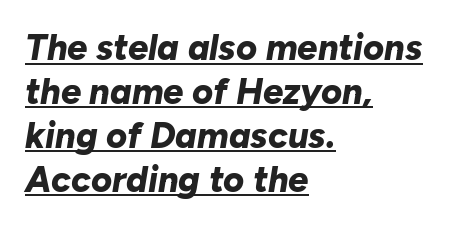
This rendering leaves character spacing at its baseline value. The rendering uses the underline text-decoration. I'd describe the lettering as bold — thick and assertive. Looks like regular typesetting: each glyph gets only the width it needs. Slanted lettering throughout. The setting favours the left margin, as ordinary paragraphs usually do.
